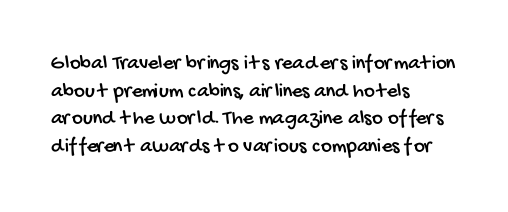
Any mark beneath the type? The region is blank. Does the copy run flush right? No — it runs flush left. Vertically, the passage feels balanced, rows spaced as you'd expect. Does extra space separate the letters? No, they use regular spacing.
